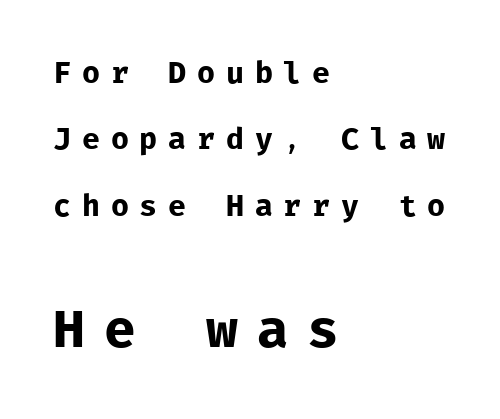
No chunkiness to these letters — they're not bold. Font category for this specimen: sans-serif. Loose tracking; the words dissolve into strings of separated letters. The composition opens small and finishes big. Italic? Not at all — the glyphs are vertical.
